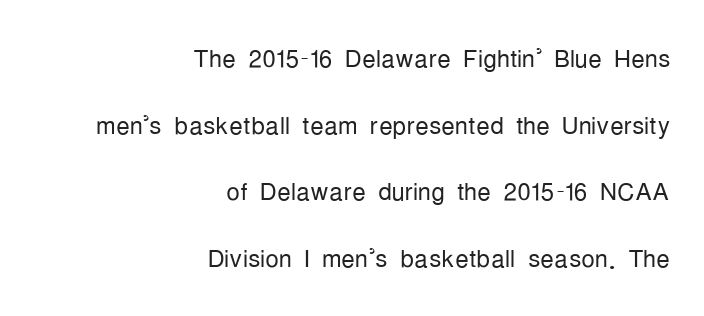
Proportional: the letters do not fall into vertical columns. Does the leading feel generous? Absolutely, it's lavish. The type family on display is of the sans-serif kind. Bare-footed words on every line. Does the lettering tilt? It doesn't — this is upright. Unbolded letterforms with no extra heft.
